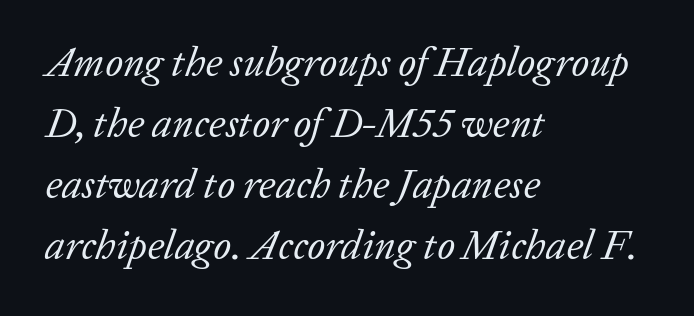
Q: Is the text bold? A: No.
Q: Is the text italic (slanted)? A: Yes, it leans right by about 20 degrees.
Q: Is the typeface a serif or a sans-serif typeface? A: Serif.
Q: Is the text underlined? A: No.
Q: How is the paragraph aligned? A: Left-aligned.
Q: Is the spacing between letters normal or unusually wide? A: Normal.
Q: Is the spacing between lines tight, normal or loose? A: Normal.
Q: Width (condensed, normal, or wide)? A: Normal.
Q: Stroke contrast? A: Low.
Q: x-height? A: Medium.
Q: Monospaced? A: No.
